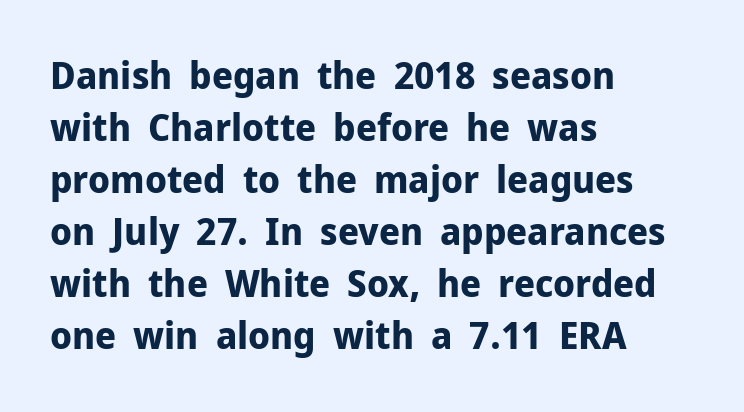
Q: Is the text bold? A: Yes.
Q: Is the text italic (slanted)? A: No, it is upright.
Q: Is the typeface a serif or a sans-serif typeface? A: Sans-serif.
Q: Is the text underlined? A: No.
Q: How is the paragraph aligned? A: Left-aligned.
Q: Is the spacing between letters normal or unusually wide? A: Normal.
Q: Is the spacing between lines tight, normal or loose? A: Normal.
Q: Width (condensed, normal, or wide)? A: Normal.
Q: Stroke contrast? A: Low.
Q: x-height? A: Medium.
Q: Monospaced? A: No.
